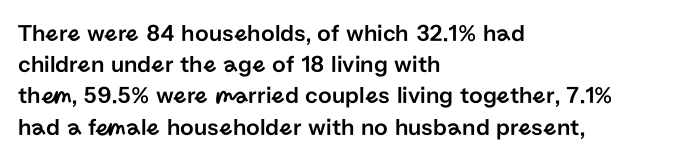
{"italic": "no", "underline": "no", "align": "left", "line_spacing": "normal", "line_spacing_ratio": 1.3, "letter_spacing": "normal", "letter_spacing_em": 0.0, "glyph_px": 24}
